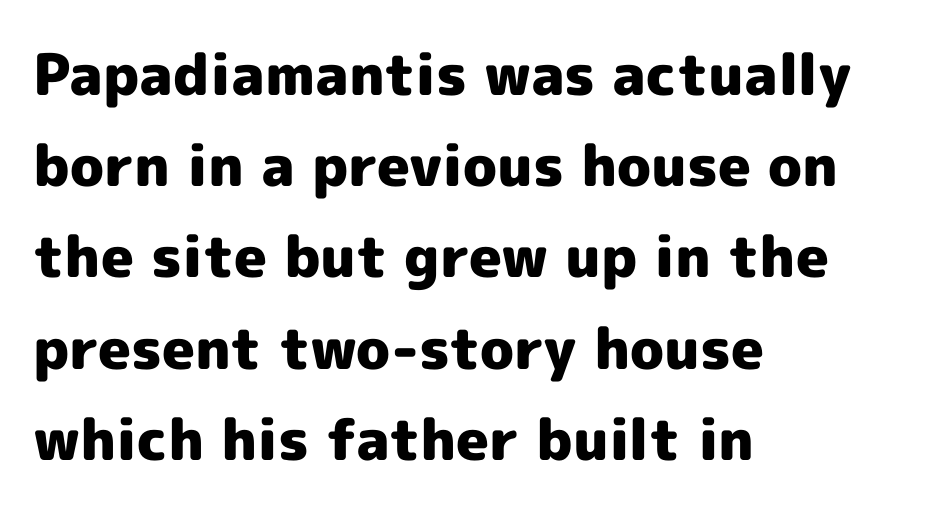
No extra tracking has been applied to these lines. Spacing verdict: proportional, widths tailored to each character. The face used here has the dense, thick strokes of a bold. No word sits above an underline. Quick note: not italic, upright. Does the leading feel generous? No, just average.
